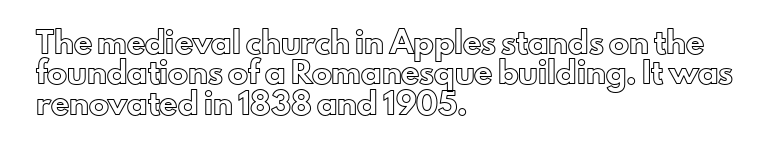
{"italic": "no", "underline": "no", "align": "left", "line_spacing": "normal", "line_spacing_ratio": 1.52, "letter_spacing": "normal", "letter_spacing_em": 0.0, "glyph_px": 20}
